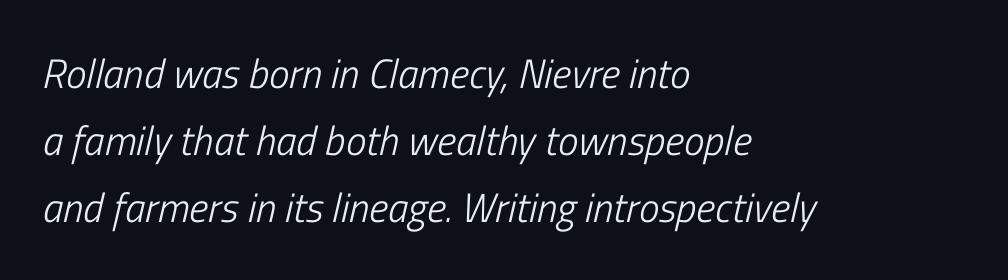
Q: Is the text bold? A: No.
Q: Is the text italic (slanted)? A: Yes, it leans right by about 13 degrees.
Q: Is the text underlined? A: No.
Q: How is the paragraph aligned? A: Left-aligned.
Q: Is the spacing between letters normal or unusually wide? A: Normal.
Q: Is the spacing between lines tight, normal or loose? A: Normal.
Q: Width (condensed, normal, or wide)? A: Condensed.
Q: Stroke contrast? A: Low.
Q: x-height? A: Medium.
Q: Monospaced? A: No.
